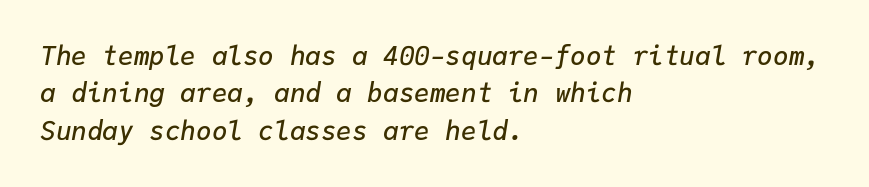
{"italic": "yes", "lean": "right", "slant_degrees": 9, "bold": "semi", "underline": "no", "align": "left", "line_spacing": "normal", "line_spacing_ratio": 1.44, "letter_spacing": "normal", "letter_spacing_em": 0.0, "glyph_px": 26}
